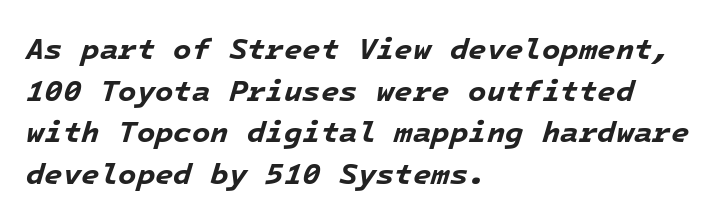
The image shows 30 px bold type, italic (leaning right), monospaced; set left-aligned, normal line spacing (1.39x), normal letter spacing, not underlined; low stroke contrast and a medium x-height.
